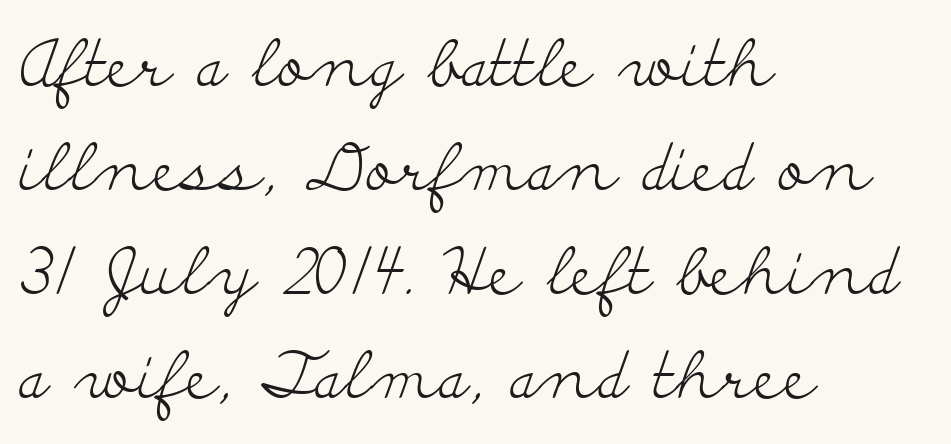
{"serif": "yes", "bold": "no", "weight": "light", "width": "wide", "stroke_contrast": "low", "x_height": "small", "monospaced": "no", "underline": "no", "align": "left", "line_spacing": "normal", "line_spacing_ratio": 1.6, "letter_spacing": "normal", "letter_spacing_em": 0.0, "glyph_px": 65}
